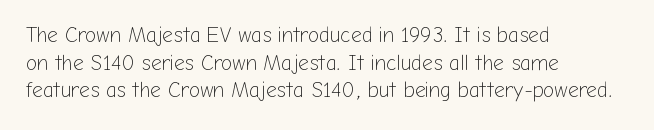
{"italic": "no", "bold": "no", "underline": "no", "align": "left", "line_spacing": "normal", "line_spacing_ratio": 1.31, "letter_spacing": "normal", "letter_spacing_em": 0.0, "glyph_px": 21}
